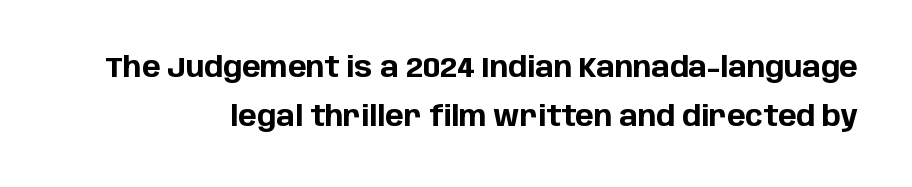
Q: Is the text bold? A: Yes.
Q: Is the text italic (slanted)? A: No, it is upright.
Q: Is the typeface a serif or a sans-serif typeface? A: Sans-serif.
Q: Is the text underlined? A: No.
Q: Is the spacing between letters normal or unusually wide? A: Normal.
Q: Width (condensed, normal, or wide)? A: Normal.
Q: Stroke contrast? A: Low.
Q: x-height? A: Large.
Q: Monospaced? A: No.
